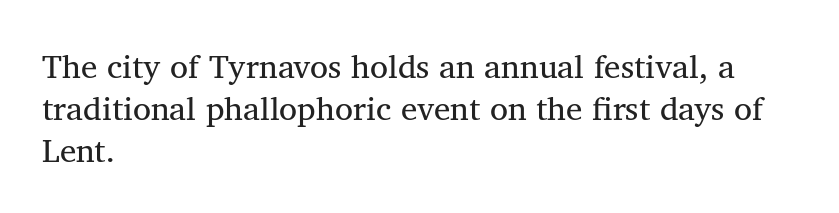
This is the regular roman posture of the typeface. A clean baseline with only descenders dipping below it. Letterform terminals end in serifs throughout the passage. This sample has the flowing, uneven cadence of proportional lettering. Rows of type keep a routine distance in the vertical direction.
